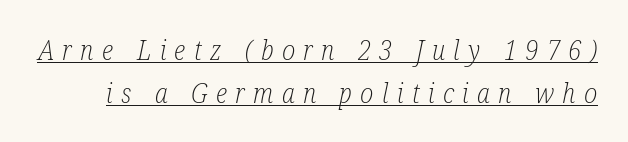
Baseline-to-baseline distance is the conventional proportion of letter height. The glyphs are accompanied by a horizontal stroke just below them. Between one letter and the next there's a generous, obvious gap. There's an unmistakable incline to the writing here. Weight class: somewhere from thin through regular.
